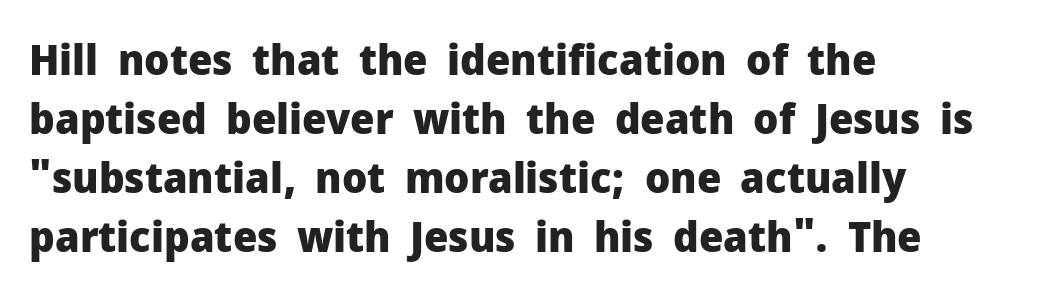
Q: Is the text bold? A: Yes.
Q: Is the text italic (slanted)? A: No, it is upright.
Q: Is the typeface a serif or a sans-serif typeface? A: Sans-serif.
Q: Is the text underlined? A: No.
Q: How is the paragraph aligned? A: Left-aligned.
Q: Is the spacing between letters normal or unusually wide? A: Normal.
Q: Is the spacing between lines tight, normal or loose? A: Normal.
Q: Width (condensed, normal, or wide)? A: Normal.
Q: Stroke contrast? A: Low.
Q: x-height? A: Medium.
Q: Monospaced? A: No.
